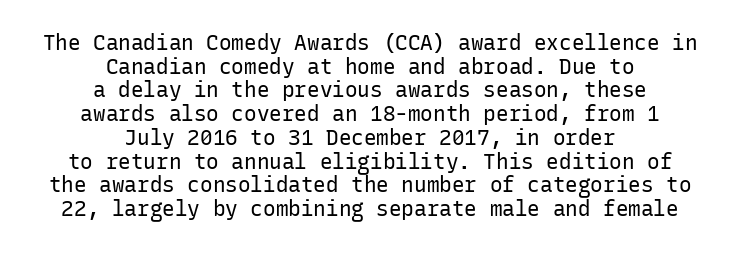
{"italic": "no", "bold": "no", "underline": "no", "align": "center", "line_spacing": "tight", "line_spacing_ratio": 1.13, "letter_spacing": "normal", "letter_spacing_em": 0.0, "glyph_px": 21}
